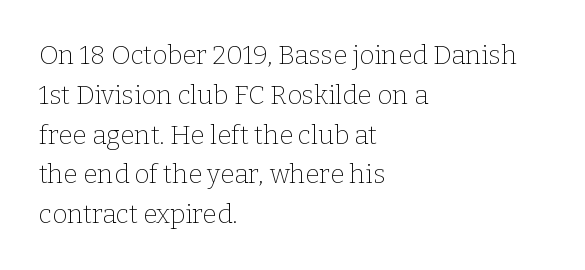
{"italic": "no", "bold": "no", "underline": "no", "align": "left", "line_spacing": "normal", "line_spacing_ratio": 1.53, "letter_spacing": "normal", "letter_spacing_em": 0.0, "glyph_px": 26}
